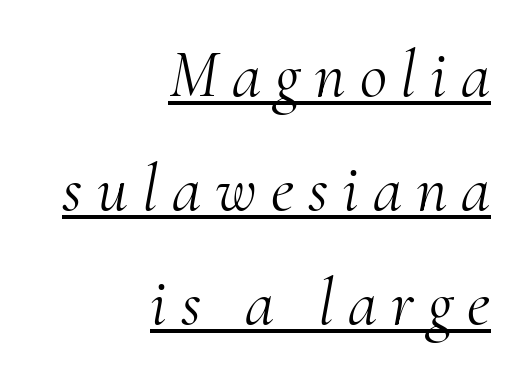
{"serif": "yes", "italic": "yes", "lean": "right", "slant_degrees": 10, "bold": "no", "weight": "light", "width": "normal", "stroke_contrast": "medium", "x_height": "small", "monospaced": "no", "underline": "yes", "align": "right", "line_spacing": "normal", "line_spacing_ratio": 1.7, "letter_spacing": "wide", "letter_spacing_em": 0.21, "glyph_px": 67}
